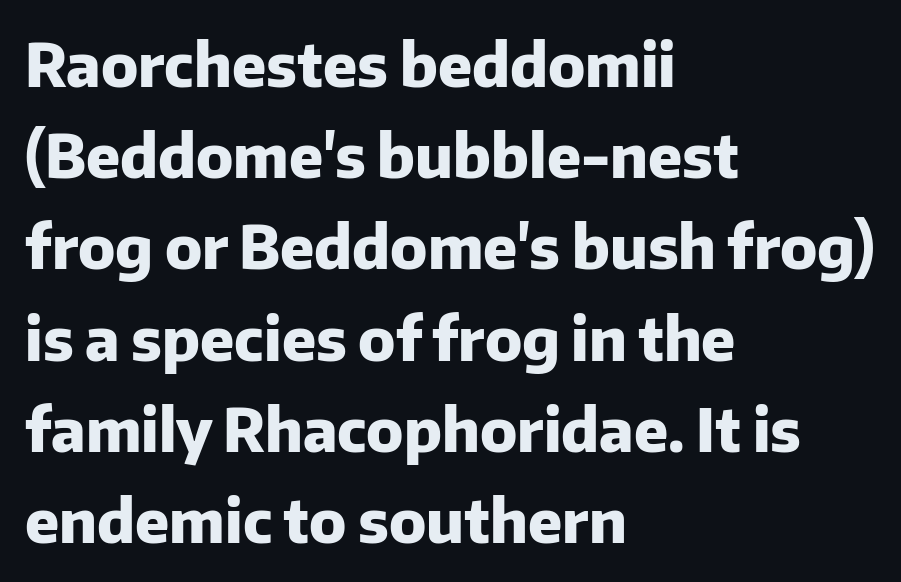
The passage shown is emphatically bold. The type is set solid horizontally, with unmodified tracking. Reading down the block, your eye returns to a fixed left position each line. Here the designer chose a conventional face with non-uniform glyph widths.
